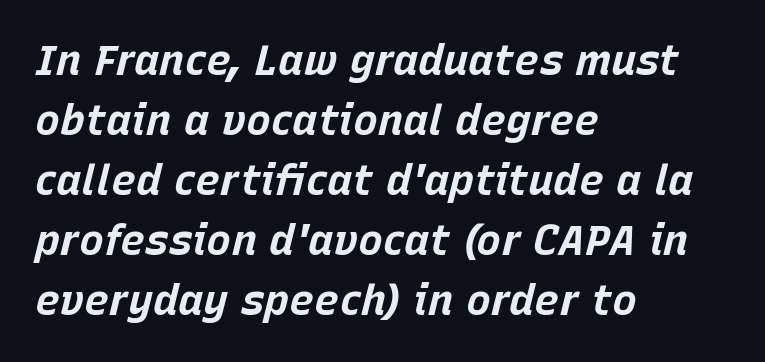
{"italic": "yes", "lean": "right", "slant_degrees": 15, "bold": "yes", "weight": "bold", "width": "normal", "stroke_contrast": "low", "x_height": "large", "monospaced": "no", "underline": "no", "align": "left", "line_spacing": "normal", "line_spacing_ratio": 1.43, "letter_spacing": "normal", "letter_spacing_em": 0.0, "glyph_px": 42}
